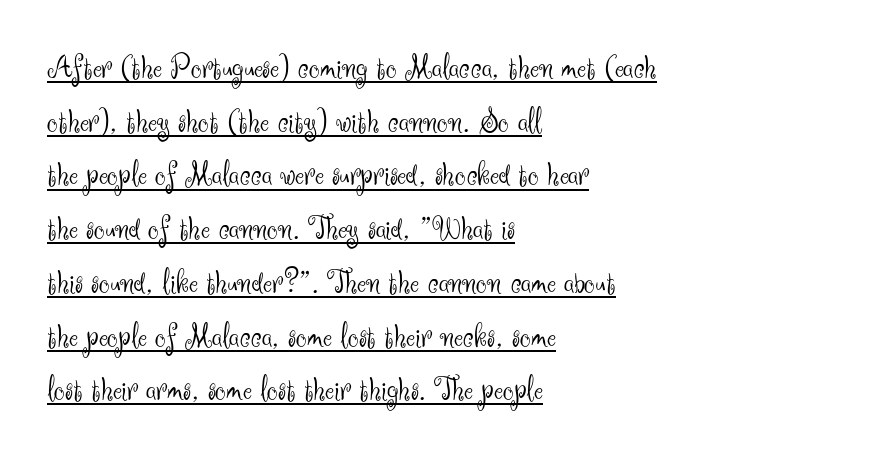
Horizontal alignment here is leftward, the default for most running prose. Nobody touched the tracking dial on this one. The letters stand straight up with perfectly vertical stems. The specimen includes a rule beneath the text block's lines.
